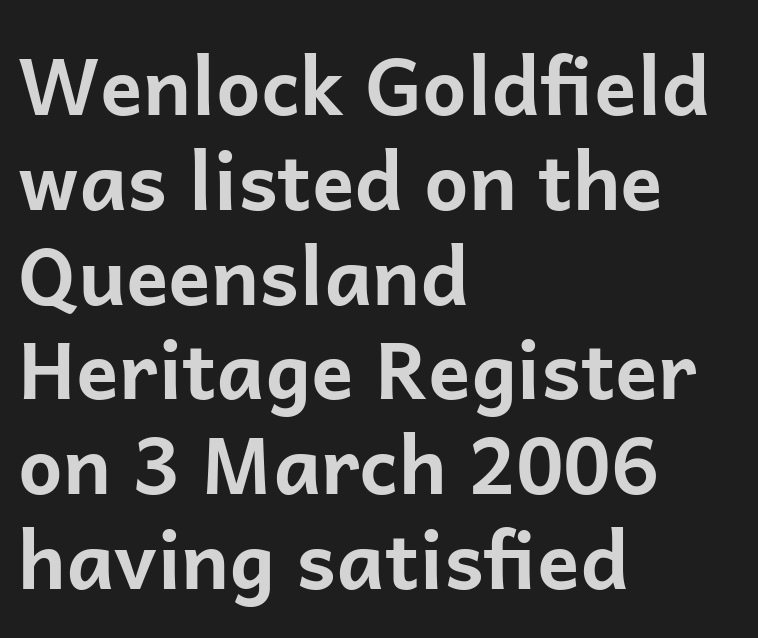
{"serif": "no", "italic": "no", "bold": "yes", "weight": "bold", "width": "normal", "stroke_contrast": "low", "x_height": "medium", "monospaced": "no", "underline": "no", "align": "left", "line_spacing_ratio": 1.2, "letter_spacing": "normal", "letter_spacing_em": 0.0, "glyph_px": 79}
